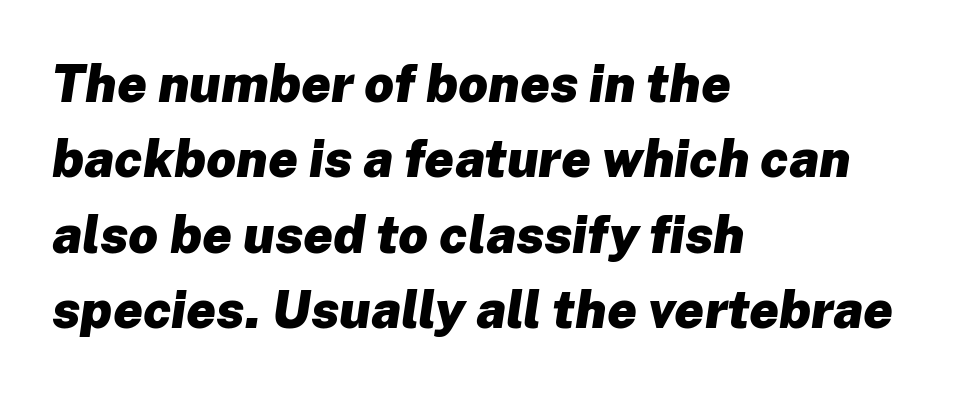
The image shows 52 px heavy type, italic (leaning right); set left-aligned, normal line spacing (1.45x), normal letter spacing, not underlined; low stroke contrast and a medium x-height.
